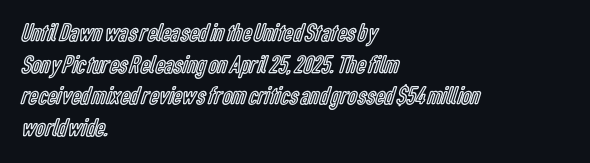
The baseline area is clear. The setting favours the left margin, as ordinary paragraphs usually do. These lines keep a tight, regular rhythm from letter to letter.
